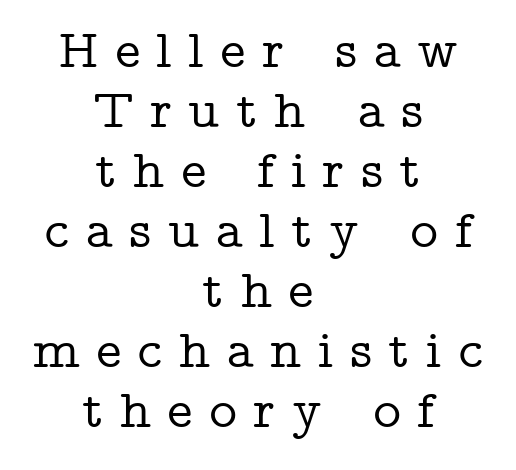
The image shows 54 px wide serif type, upright; set centered, tight line spacing (1.11x), unusually wide letter spacing (+0.3 em), not underlined; low stroke contrast and a medium x-height.
